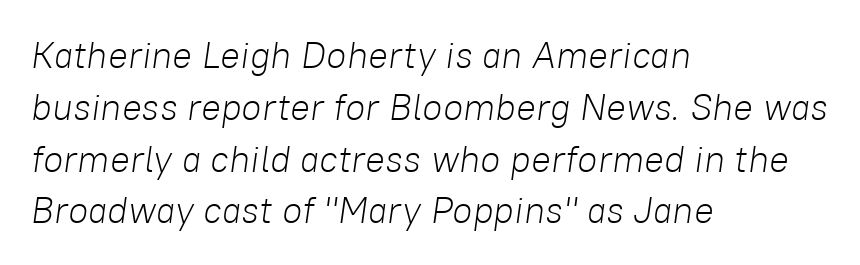
The image shows 37 px light type, italic (leaning right); set left-aligned, normal line spacing (1.4x), normal letter spacing, not underlined; low stroke contrast and a medium x-height.
